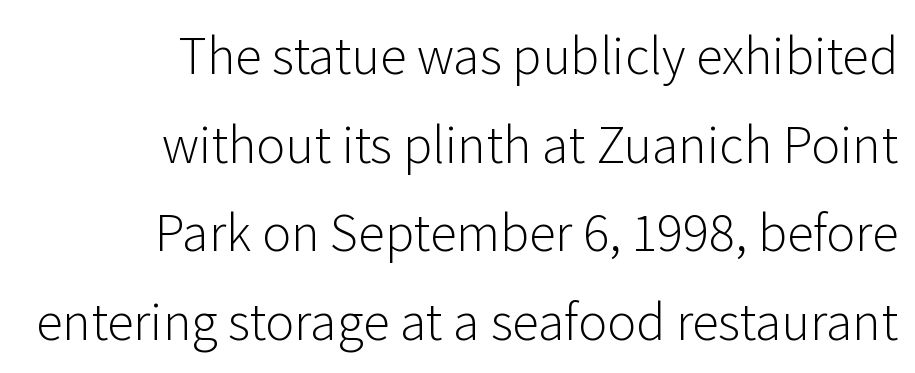
The image shows 49 px light sans-serif type, upright; set right-aligned, line spacing 1.81x, normal letter spacing, not underlined; low stroke contrast and a medium x-height.
